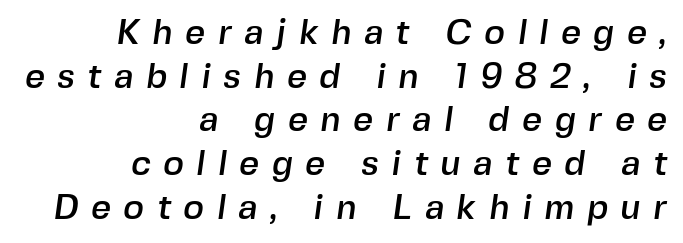
The gaps between neighbouring characters are conspicuously large. All the whitespace from short lines collects on the left. Line spacing here is normal. Descenders hang freely into open space. Observe the absence of serifs on each vertical stroke in this sample.
